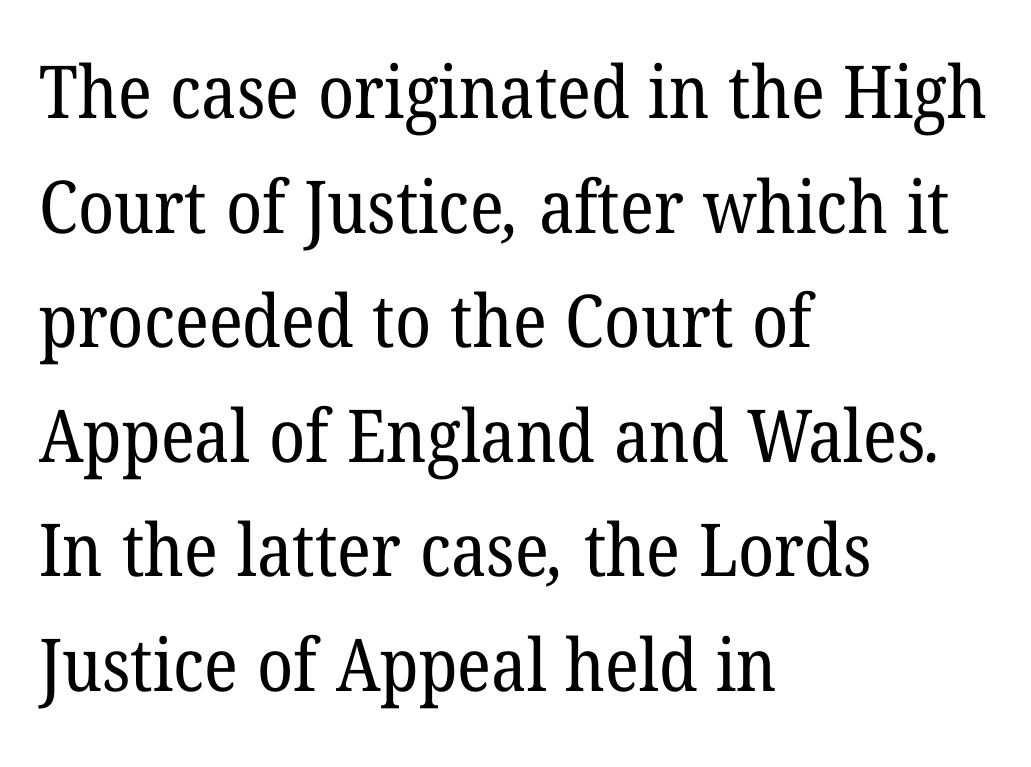
Q: Is the text bold? A: No.
Q: Is the typeface a serif or a sans-serif typeface? A: Serif.
Q: Is the text underlined? A: No.
Q: How is the paragraph aligned? A: Left-aligned.
Q: Is the spacing between letters normal or unusually wide? A: Normal.
Q: Is the spacing between lines tight, normal or loose? A: Normal.
Q: Width (condensed, normal, or wide)? A: Normal.
Q: Stroke contrast? A: Low.
Q: x-height? A: Medium.
Q: Monospaced? A: No.
